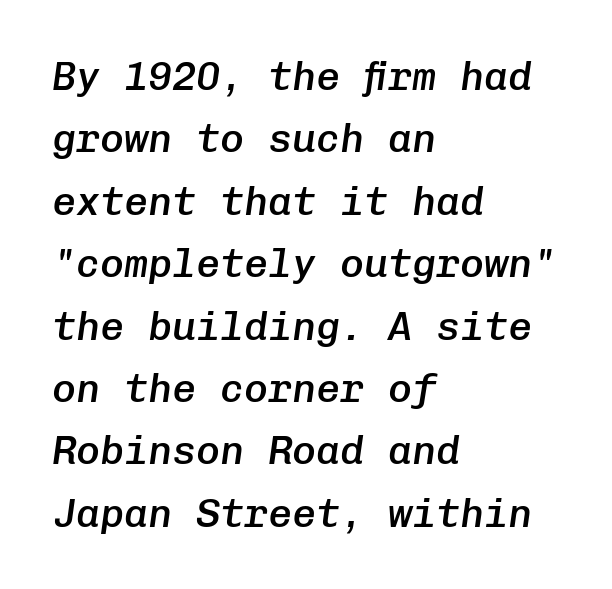
{"italic": "yes", "lean": "right", "slant_degrees": 8, "bold": "semi", "weight": "semibold", "width": "normal", "stroke_contrast": "low", "x_height": "medium", "monospaced": "yes", "underline": "no", "align": "left", "line_spacing": "normal", "line_spacing_ratio": 1.56, "letter_spacing": "normal", "letter_spacing_em": 0.0, "glyph_px": 40}
